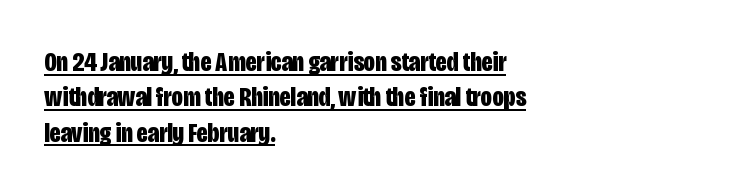
The letters sit at their default tracking, neither squeezed nor spread. The rendering anchors every line to the left-hand side. Like a heading marked for emphasis, these lines bear an underscore. You can tell from the bare stems that sans-serif type was used.
